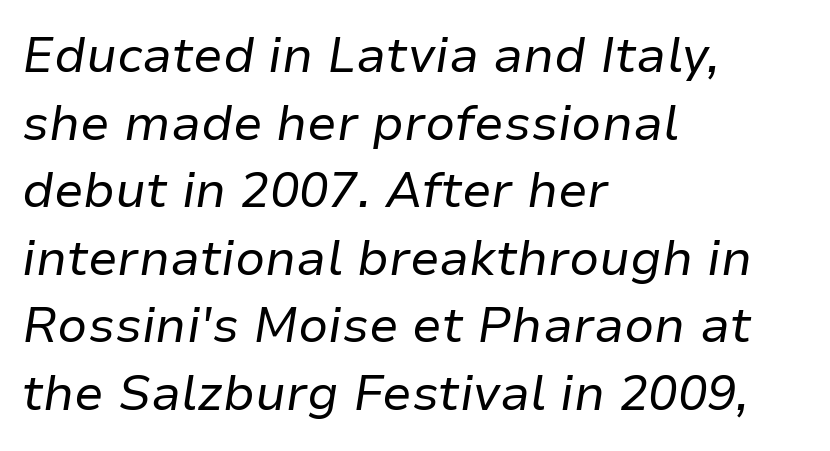
Leading matches the norm, producing a regular column. Line starts are locked; line ends wander. Is the type slanted? Yes — the strokes lean at a clear angle. Check the space under the baseline: it is left empty. This is not heavy type; no bold has been used. The passage shown is typed in a proportional face where columns would drift.
